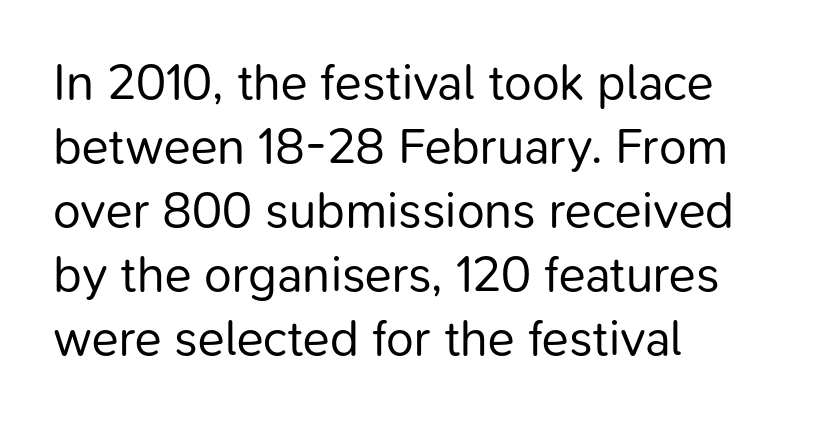
Q: Is the text bold? A: No.
Q: Is the text italic (slanted)? A: No, it is upright.
Q: Is the typeface a serif or a sans-serif typeface? A: Sans-serif.
Q: Is the text underlined? A: No.
Q: How is the paragraph aligned? A: Left-aligned.
Q: Is the spacing between letters normal or unusually wide? A: Normal.
Q: Is the spacing between lines tight, normal or loose? A: Normal.
Q: Width (condensed, normal, or wide)? A: Normal.
Q: Stroke contrast? A: Low.
Q: x-height? A: Medium.
Q: Monospaced? A: No.
